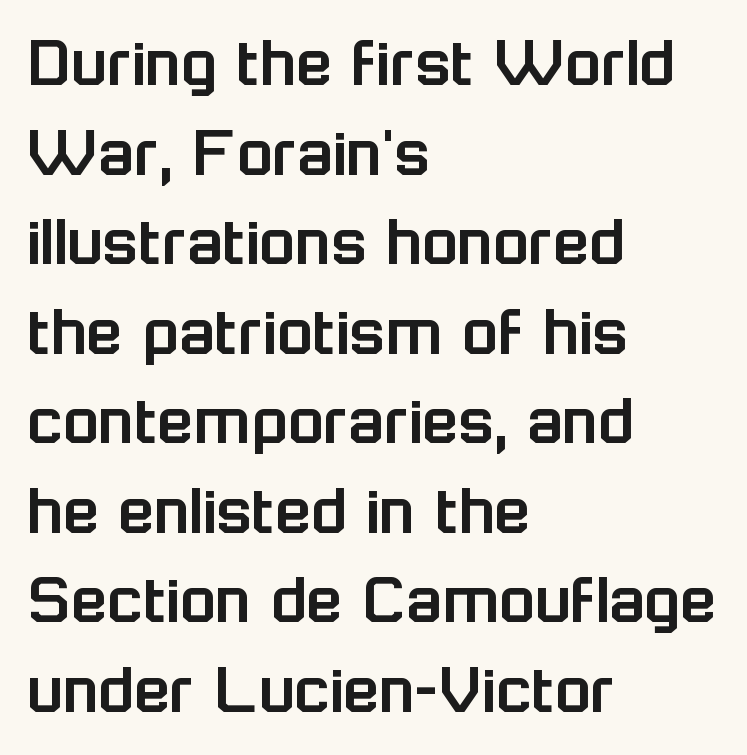
Q: Is the text italic (slanted)? A: No, it is upright.
Q: Is the typeface a serif or a sans-serif typeface? A: Sans-serif.
Q: Is the text underlined? A: No.
Q: How is the paragraph aligned? A: Left-aligned.
Q: Is the spacing between letters normal or unusually wide? A: Normal.
Q: Width (condensed, normal, or wide)? A: Normal.
Q: Stroke contrast? A: Low.
Q: x-height? A: Medium.
Q: Monospaced? A: No.
